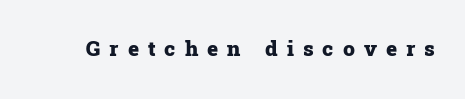
The image shows 21 px bold type, upright; set unusually wide letter spacing (+0.43 em), not underlined.
